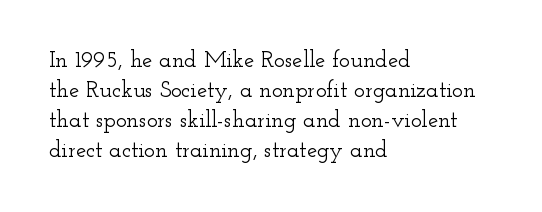
The image shows 23 px text type, upright; set left-aligned, normal line spacing (1.3x), normal letter spacing, not underlined.
